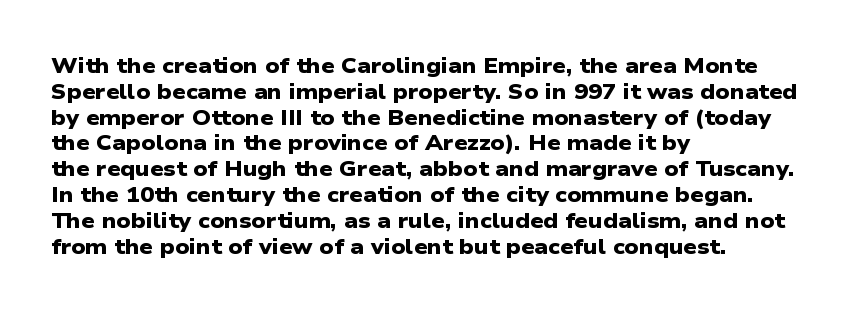
{"bold": "yes", "underline": "no", "align": "left", "line_spacing_ratio": 1.23, "letter_spacing": "normal", "letter_spacing_em": 0.0, "glyph_px": 21}
